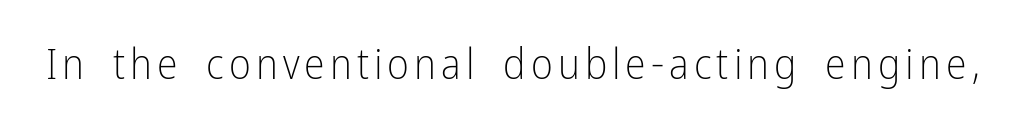
Note the varied advance widths — an 'i' is clearly narrower than an 'm'. The specimen reads as upright at a glance. The space beneath each line is pristine and unruled. Are there feet on the stems? There aren't — it's a sans.
